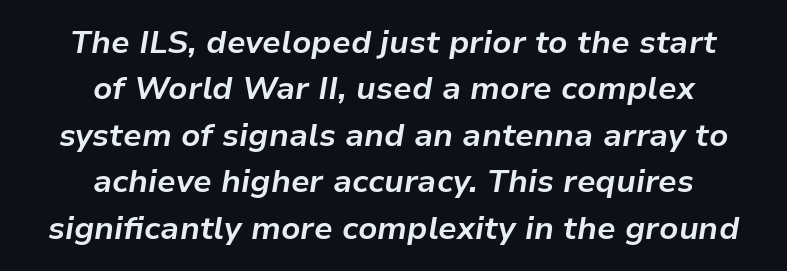
Q: Is the text bold? A: Yes.
Q: Is the text italic (slanted)? A: Yes, it leans right by about 9 degrees.
Q: Is the text underlined? A: No.
Q: How is the paragraph aligned? A: Centered.
Q: Is the spacing between letters normal or unusually wide? A: Normal.
Q: Is the spacing between lines tight, normal or loose? A: Normal.
Q: Width (condensed, normal, or wide)? A: Normal.
Q: Stroke contrast? A: Low.
Q: x-height? A: Medium.
Q: Monospaced? A: No.
